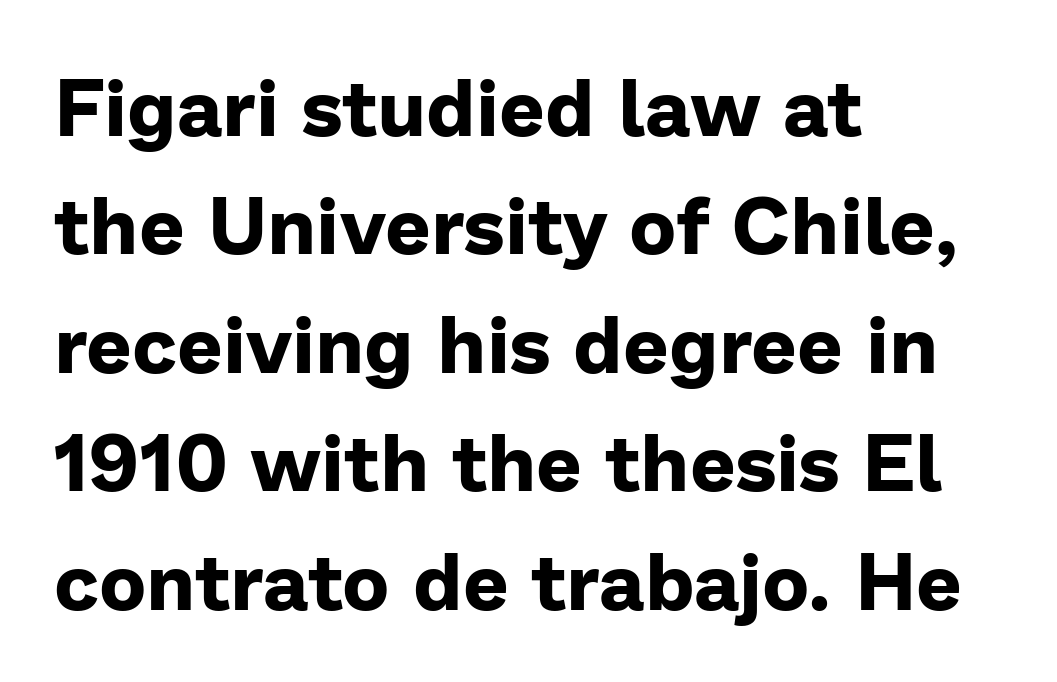
Regular leading. The foot of each line stays bare and open. No italicization has been applied; the sample stays upright. Glyph-to-glyph distance matches everyday printed text.
